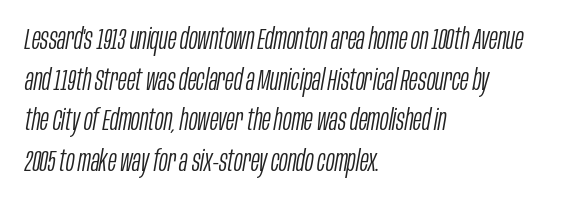
Q: Is the text bold? A: No.
Q: Is the text italic (slanted)? A: Yes, it leans right by about 10 degrees.
Q: Is the text underlined? A: No.
Q: How is the paragraph aligned? A: Left-aligned.
Q: Is the spacing between letters normal or unusually wide? A: Normal.
Q: Is the spacing between lines tight, normal or loose? A: Normal.
Q: Width (condensed, normal, or wide)? A: Condensed.
Q: Stroke contrast? A: Low.
Q: x-height? A: Large.
Q: Monospaced? A: No.
